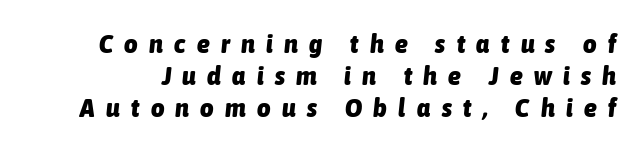
The image shows 26 px bold type, italic (leaning right); set line spacing 1.23x, unusually wide letter spacing (+0.44 em), not underlined.
